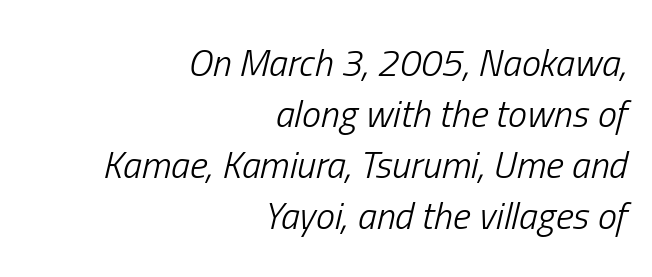
{"italic": "yes", "lean": "right", "slant_degrees": 13, "bold": "no", "weight": "light", "width": "condensed", "stroke_contrast": "low", "x_height": "medium", "monospaced": "no", "underline": "no", "align": "right", "line_spacing": "normal", "line_spacing_ratio": 1.34, "letter_spacing": "normal", "letter_spacing_em": 0.0, "glyph_px": 38}
